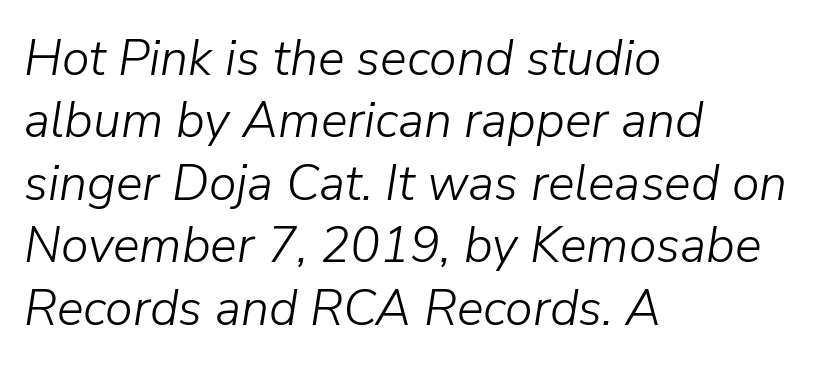
Q: Is the text bold? A: No.
Q: Is the text italic (slanted)? A: Yes, it leans right by about 9 degrees.
Q: Is the text underlined? A: No.
Q: How is the paragraph aligned? A: Left-aligned.
Q: Is the spacing between letters normal or unusually wide? A: Normal.
Q: Is the spacing between lines tight, normal or loose? A: Normal.
Q: Width (condensed, normal, or wide)? A: Normal.
Q: Stroke contrast? A: Low.
Q: x-height? A: Medium.
Q: Monospaced? A: No.
